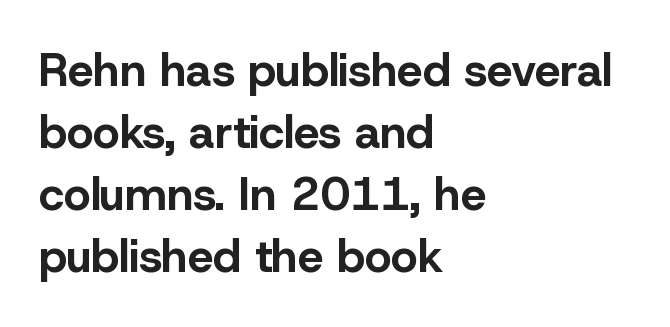
Leftover space on each line is placed entirely after the last word. Strokes here are thick enough to call this a true bold. Is there any slant? The stems are plumb. Honestly, there is no underline to notice here at all.
